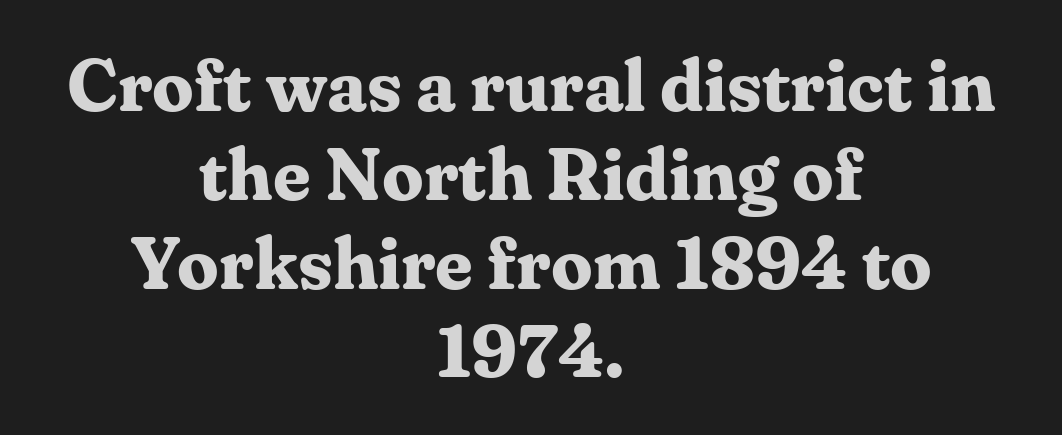
{"serif": "yes", "italic": "no", "bold": "yes", "weight": "bold", "width": "normal", "stroke_contrast": "medium", "x_height": "medium", "monospaced": "no", "underline": "no", "align": "center", "line_spacing_ratio": 1.2, "letter_spacing": "normal", "letter_spacing_em": 0.0, "glyph_px": 74}
